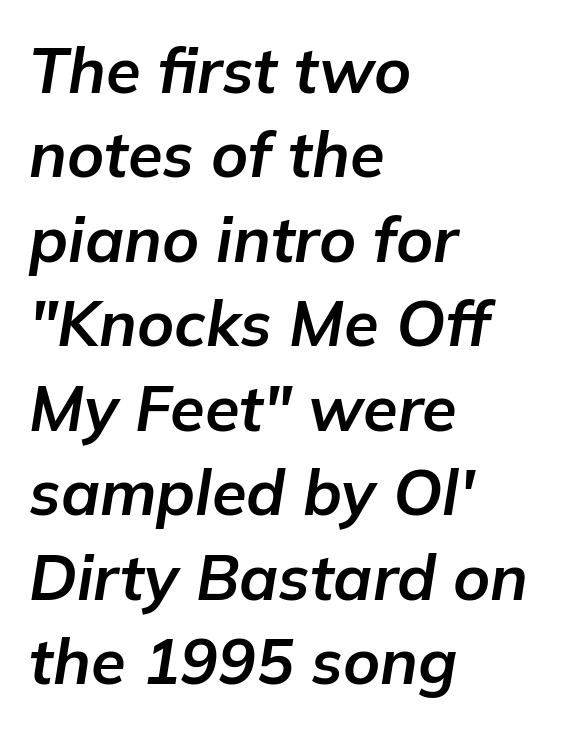
The rag falls on the right side of this text block. Underlining? Definitely not there. Is the letter spacing exaggerated? No — it looks like the ordinary default. A typesetter would mark this as italic.
